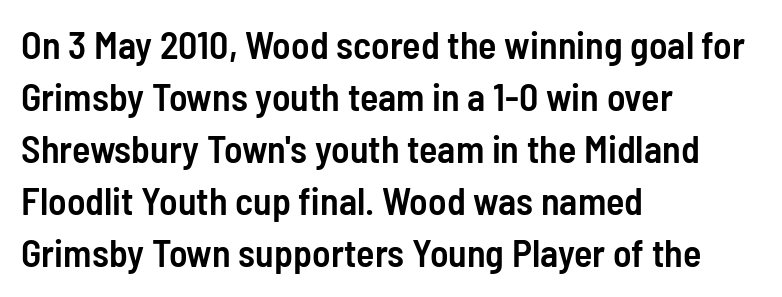
Q: Is the text bold? A: Semi-bold.
Q: Is the text italic (slanted)? A: No, it is upright.
Q: Is the typeface a serif or a sans-serif typeface? A: Sans-serif.
Q: Is the text underlined? A: No.
Q: How is the paragraph aligned? A: Left-aligned.
Q: Is the spacing between letters normal or unusually wide? A: Normal.
Q: Is the spacing between lines tight, normal or loose? A: Normal.
Q: Width (condensed, normal, or wide)? A: Condensed.
Q: Stroke contrast? A: Low.
Q: x-height? A: Medium.
Q: Monospaced? A: No.
